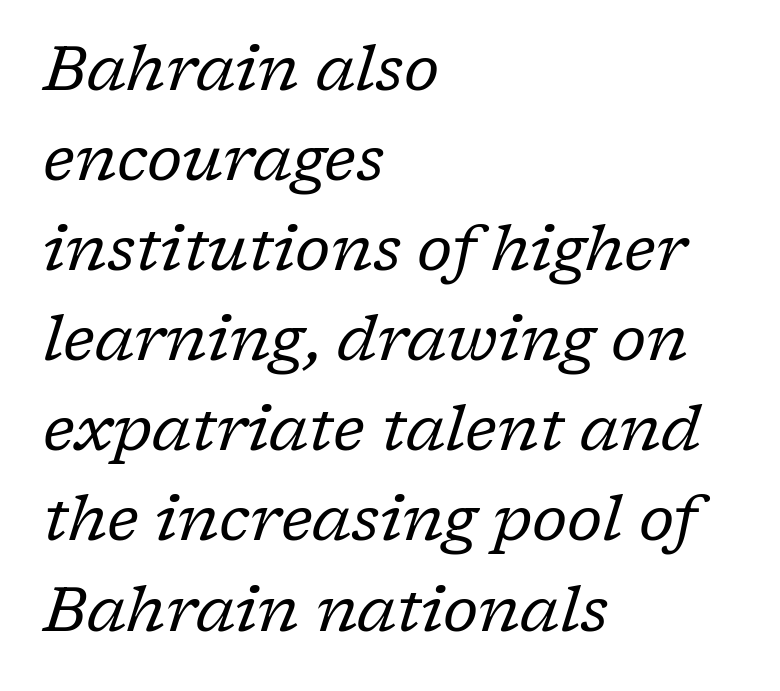
Q: Is the text bold? A: No.
Q: Is the text italic (slanted)? A: Yes, it leans right by about 17 degrees.
Q: Is the typeface a serif or a sans-serif typeface? A: Serif.
Q: Is the text underlined? A: No.
Q: How is the paragraph aligned? A: Left-aligned.
Q: Is the spacing between letters normal or unusually wide? A: Normal.
Q: Is the spacing between lines tight, normal or loose? A: Normal.
Q: Width (condensed, normal, or wide)? A: Normal.
Q: Stroke contrast? A: Low.
Q: x-height? A: Medium.
Q: Monospaced? A: No.
